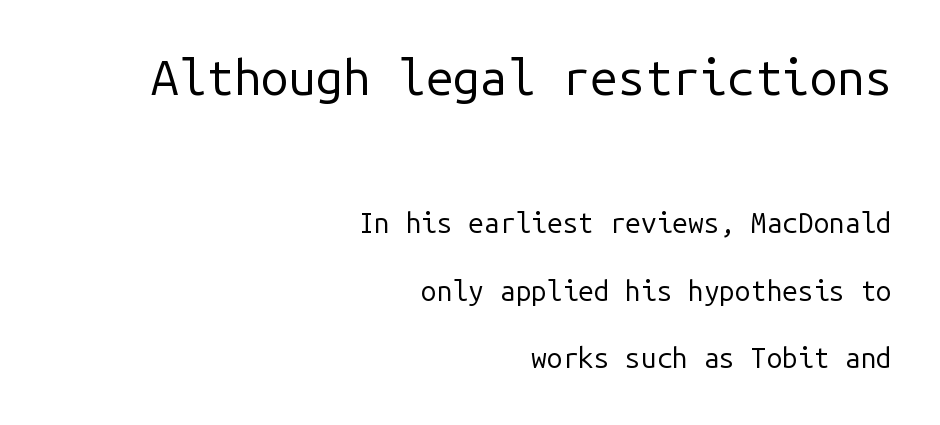
A flush-right, rag-left setting is used for this passage. Letters rest on an invisible, unmarked baseline. Is the lower block the larger one? No — the upper block carries the bigger type. The rendering uses typewriter-style spacing with identical character cells. The letters look calm and open, with moderate or lighter stems.
